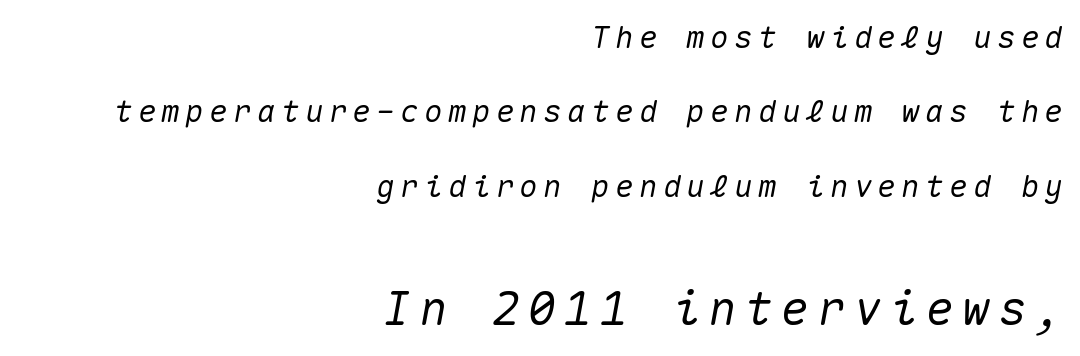
Q: Is the text italic (slanted)? A: Yes, it leans right by about 10 degrees.
Q: Is the text underlined? A: No.
Q: How is the paragraph aligned? A: Right-aligned.
Q: Is the spacing between lines tight, normal or loose? A: Loose.
Q: Which block of text is set in a larger size, the first (top) or the second (bottom)? A: The second (bottom) one.
Q: Width (condensed, normal, or wide)? A: Normal.
Q: Stroke contrast? A: Medium.
Q: x-height? A: Medium.
Q: Monospaced? A: Yes.
